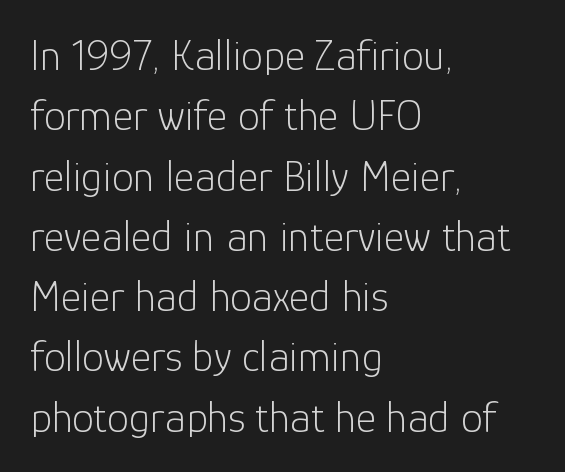
How are the letters spaced? Ordinarily, with no added tracking. The type sits square on the baseline with zero lean. The letters advance in unequal steps, a hallmark of proportional type. Glance below the letters and you will spot only blank space. These glyphs show unthickened strokes, regular width or finer.
